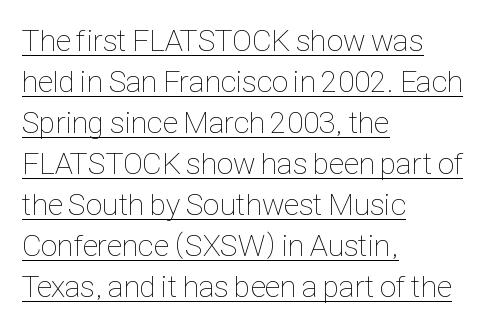
The image shows 31 px thin, condensed type, upright; set left-aligned, normal line spacing (1.32x), normal letter spacing, underlined; low stroke contrast and a medium x-height.
